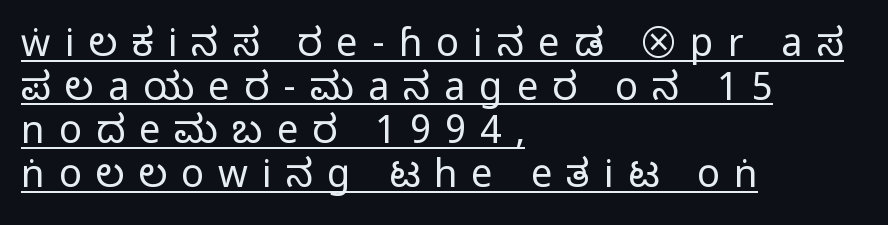
{"serif": "no", "italic": "no", "width": "condensed", "stroke_contrast": "medium", "monospaced": "no", "underline": "yes", "align": "left", "line_spacing": "tight", "line_spacing_ratio": 1.15, "letter_spacing": "wide", "letter_spacing_em": 0.37, "glyph_px": 38}
